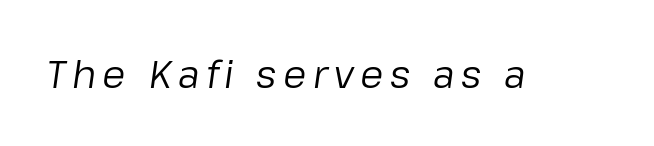
The image shows 38 px regular-weight type, italic (leaning right); set not underlined; low stroke contrast and a medium x-height.
